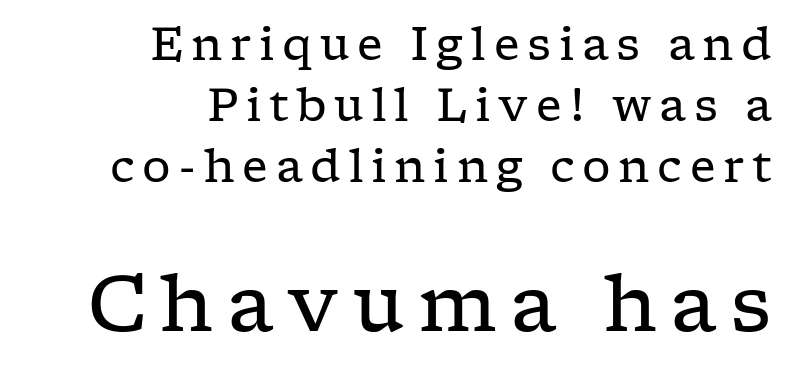
The type family on display is of the serif kind. Unbolded letterforms with no extra heft. In CSS terms this would be text-align: right. These lines are rendered in a variable-pitch font. The specimen reads as upright at a glance.
